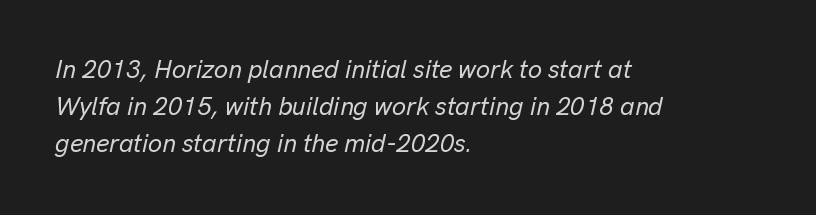
{"italic": "yes", "lean": "right", "slant_degrees": 13, "underline": "no", "align": "left", "line_spacing": "normal", "line_spacing_ratio": 1.48, "letter_spacing": "normal", "letter_spacing_em": 0.0, "glyph_px": 25}
